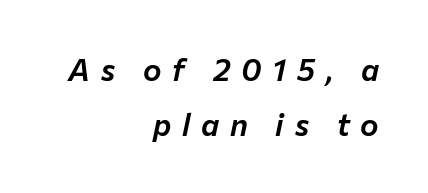
Compared with a flush-left layout, this one pins lines to the opposite, right side. The passage shown is typed in a proportional face where columns would drift. Display-style spreading of the glyphs; the letterfit is very open. Rendered with sloped, italic letterforms. Unmarked baselines from the first word to the last.
